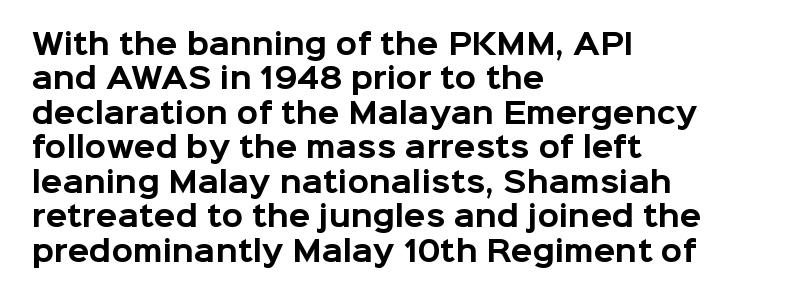
Look at the stroke-to-counter ratio: heavy, a bold. One-word summary of the alignment: left. Is the letter spacing exaggerated? No — it looks like the ordinary default. Look at the bottom of the vertical strokes: they stop flat, with no serifs.
